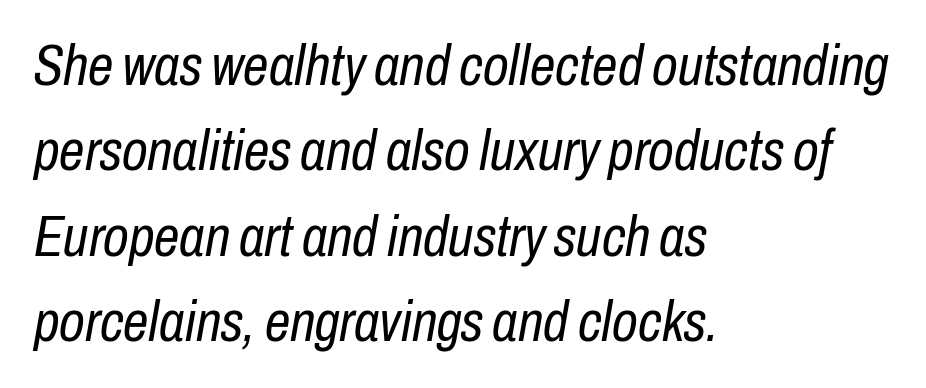
The image shows 57 px regular-weight, condensed type, italic (leaning right); set left-aligned, normal line spacing (1.5x), normal letter spacing, not underlined; low stroke contrast and a medium x-height.
